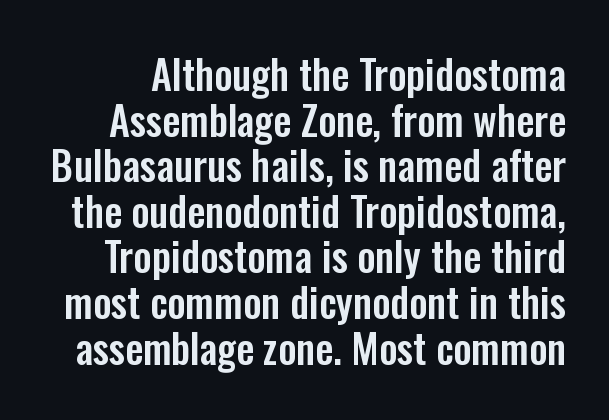
Q: Is the text italic (slanted)? A: No, it is upright.
Q: Is the typeface a serif or a sans-serif typeface? A: Sans-serif.
Q: Is the text underlined? A: No.
Q: Is the spacing between letters normal or unusually wide? A: Normal.
Q: Is the spacing between lines tight, normal or loose? A: Tight.
Q: Width (condensed, normal, or wide)? A: Condensed.
Q: Stroke contrast? A: Low.
Q: x-height? A: Medium.
Q: Monospaced? A: No.
